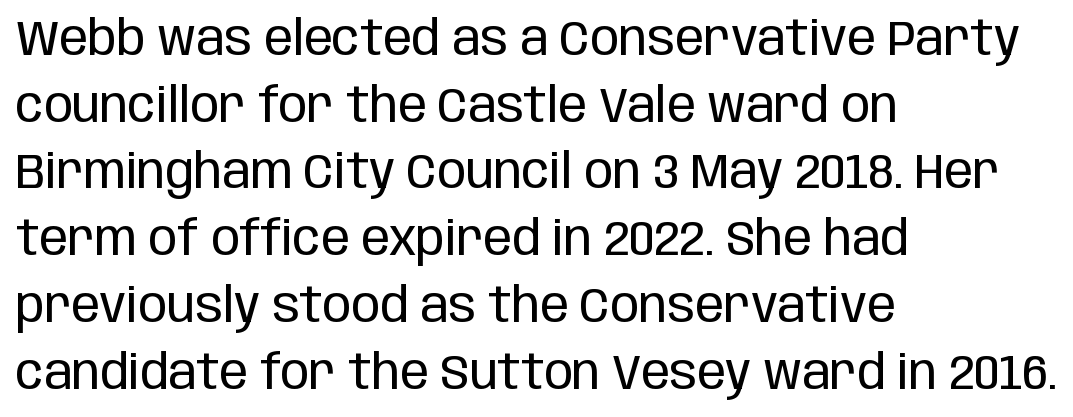
Q: Is the text bold? A: No.
Q: Is the text italic (slanted)? A: No, it is upright.
Q: Is the typeface a serif or a sans-serif typeface? A: Sans-serif.
Q: Is the text underlined? A: No.
Q: How is the paragraph aligned? A: Left-aligned.
Q: Is the spacing between letters normal or unusually wide? A: Normal.
Q: Is the spacing between lines tight, normal or loose? A: Normal.
Q: Width (condensed, normal, or wide)? A: Condensed.
Q: Stroke contrast? A: Low.
Q: x-height? A: Large.
Q: Monospaced? A: No.
